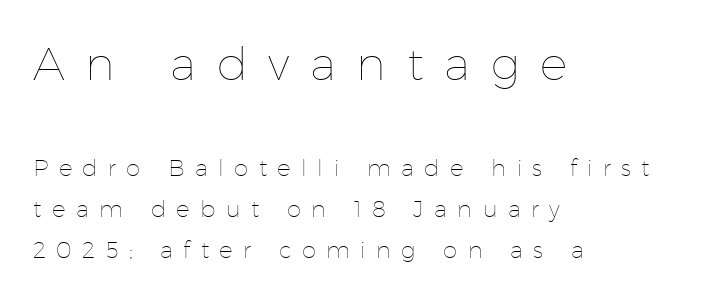
{"italic": "no", "bold": "no", "weight": "thin", "width": "normal", "stroke_contrast": "low", "x_height": "medium", "monospaced": "no", "underline": "no", "align": "left", "line_spacing_ratio": 1.79, "letter_spacing": "wide", "letter_spacing_em": 0.45, "larger_block": "first", "size_ratio": 2.0, "glyph_px": 46}
